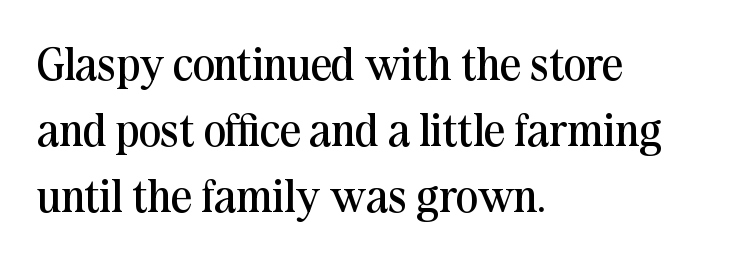
Q: Is the text bold? A: No.
Q: Is the text italic (slanted)? A: No, it is upright.
Q: Is the typeface a serif or a sans-serif typeface? A: Serif.
Q: Is the text underlined? A: No.
Q: How is the paragraph aligned? A: Left-aligned.
Q: Is the spacing between letters normal or unusually wide? A: Normal.
Q: Is the spacing between lines tight, normal or loose? A: Normal.
Q: Width (condensed, normal, or wide)? A: Normal.
Q: Stroke contrast? A: Medium.
Q: x-height? A: Medium.
Q: Monospaced? A: No.
